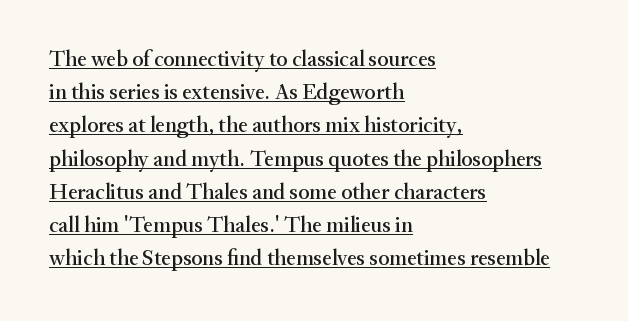
Q: Is the text italic (slanted)? A: No, it is upright.
Q: Is the text underlined? A: Yes.
Q: How is the paragraph aligned? A: Left-aligned.
Q: Is the spacing between letters normal or unusually wide? A: Normal.
Q: Is the spacing between lines tight, normal or loose? A: Normal.
